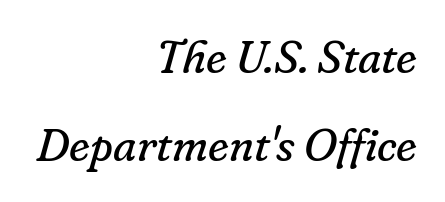
The image shows 46 px regular-weight serif type, italic (leaning right); set right-aligned, loose line spacing (1.92x), normal letter spacing, not underlined; low stroke contrast and a small x-height.
